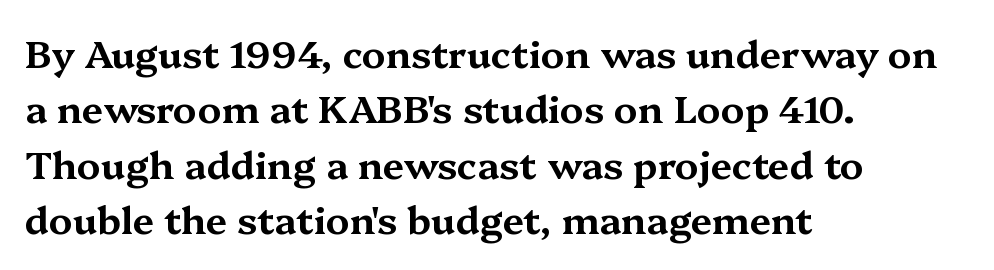
{"serif": "yes", "italic": "no", "width": "wide", "stroke_contrast": "medium", "x_height": "medium", "monospaced": "no", "underline": "no", "align": "left", "line_spacing": "normal", "line_spacing_ratio": 1.46, "letter_spacing": "normal", "letter_spacing_em": 0.0, "glyph_px": 38}
